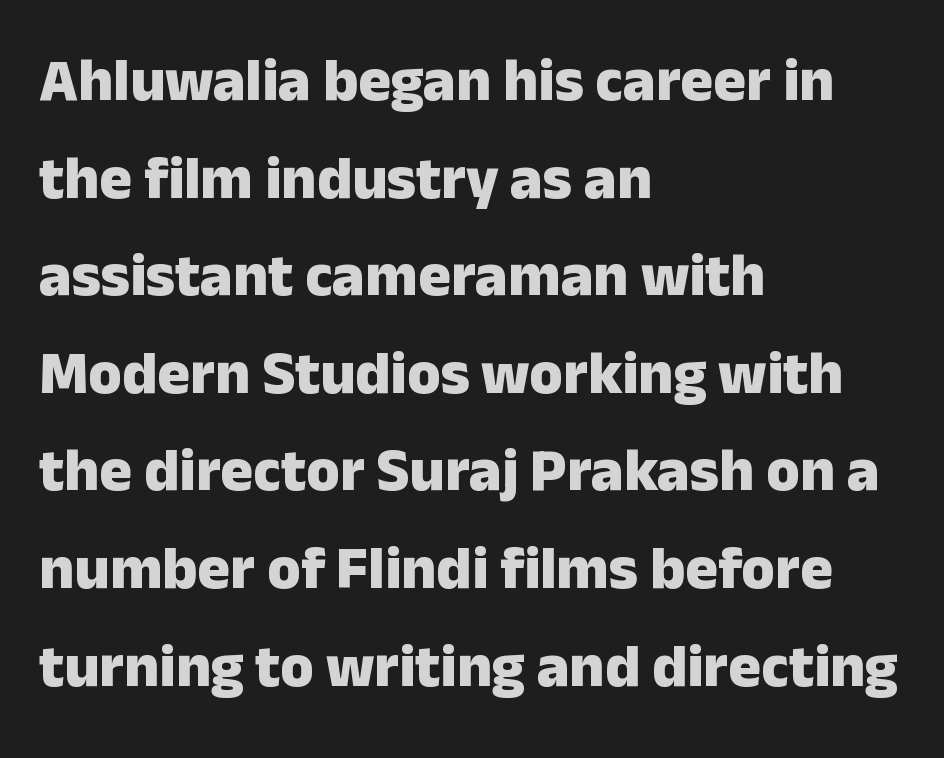
Q: Is the text bold? A: Yes.
Q: Is the text italic (slanted)? A: No, it is upright.
Q: Is the typeface a serif or a sans-serif typeface? A: Sans-serif.
Q: Is the text underlined? A: No.
Q: How is the paragraph aligned? A: Left-aligned.
Q: Is the spacing between letters normal or unusually wide? A: Normal.
Q: Is the spacing between lines tight, normal or loose? A: Normal.
Q: Width (condensed, normal, or wide)? A: Normal.
Q: Stroke contrast? A: Low.
Q: x-height? A: Medium.
Q: Monospaced? A: No.
